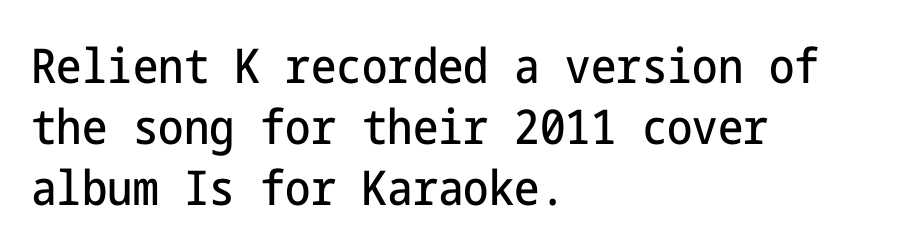
Q: Is the text italic (slanted)? A: No, it is upright.
Q: Is the typeface a serif or a sans-serif typeface? A: Sans-serif.
Q: Is the text underlined? A: No.
Q: How is the paragraph aligned? A: Left-aligned.
Q: Is the spacing between letters normal or unusually wide? A: Normal.
Q: Is the spacing between lines tight, normal or loose? A: Normal.
Q: Width (condensed, normal, or wide)? A: Condensed.
Q: Stroke contrast? A: Low.
Q: x-height? A: Medium.
